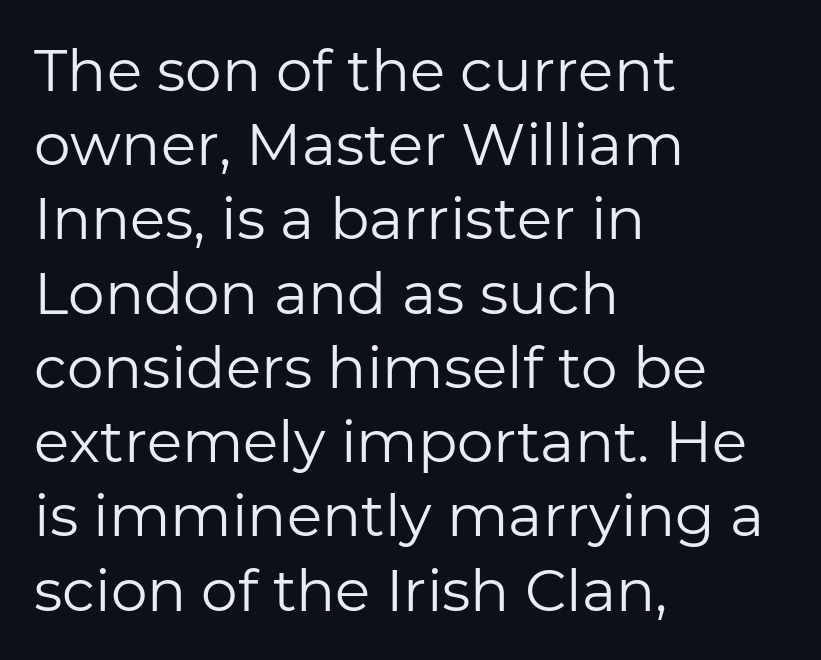
Compared with typical paragraphs, the rows here are spaced about the same. The line texture is even and compact thanks to regular tracking. Vertical strokes here are truly vertical. The passage shown is not underscored anywhere. Leftover space on each line is placed entirely after the last word. Each stroke keeps to a modest, everyday thickness or less.
